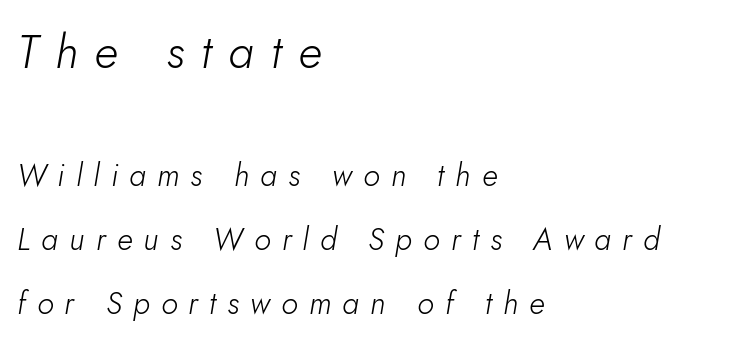
Q: Is the text bold? A: No.
Q: Is the text italic (slanted)? A: Yes, it leans right by about 10 degrees.
Q: Is the text underlined? A: No.
Q: How is the paragraph aligned? A: Left-aligned.
Q: Is the spacing between letters normal or unusually wide? A: Unusually wide.
Q: Is the spacing between lines tight, normal or loose? A: Loose.
Q: Which block of text is set in a larger size, the first (top) or the second (bottom)? A: The first (top) one.
Q: Width (condensed, normal, or wide)? A: Normal.
Q: Stroke contrast? A: Low.
Q: x-height? A: Small.
Q: Monospaced? A: No.
